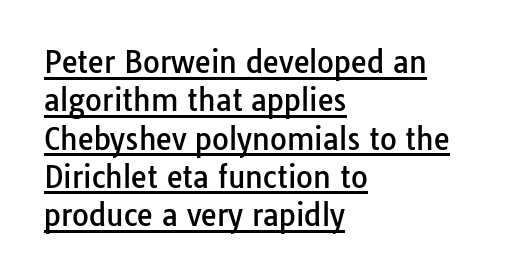
Q: Is the text italic (slanted)? A: No, it is upright.
Q: Is the typeface a serif or a sans-serif typeface? A: Sans-serif.
Q: Is the text underlined? A: Yes.
Q: How is the paragraph aligned? A: Left-aligned.
Q: Is the spacing between letters normal or unusually wide? A: Normal.
Q: Is the spacing between lines tight, normal or loose? A: Normal.
Q: Width (condensed, normal, or wide)? A: Normal.
Q: Stroke contrast? A: Low.
Q: x-height? A: Medium.
Q: Monospaced? A: No.
